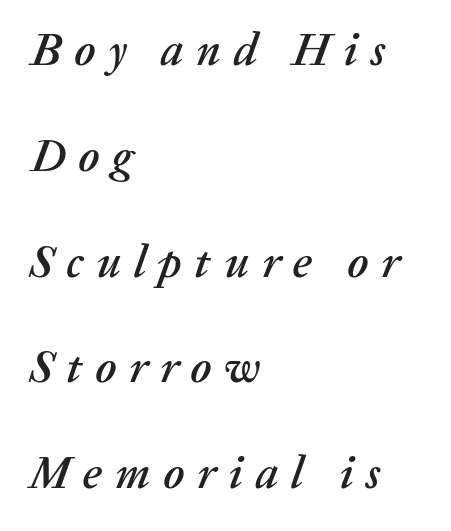
{"italic": "yes", "lean": "right", "slant_degrees": 20, "width": "normal", "stroke_contrast": "medium", "x_height": "medium", "monospaced": "no", "underline": "no", "align": "left", "line_spacing": "loose", "line_spacing_ratio": 2.3, "letter_spacing": "wide", "letter_spacing_em": 0.28, "glyph_px": 46}
